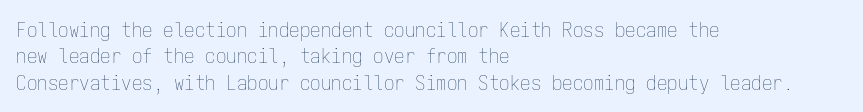
The rendering uses a moderate line-height, typical for paragraphs. Only glyphs here, with clear space below each row. The passage is arranged the way most books set body copy — flush left. Spacing between characters is what you'd get straight out of the box.
